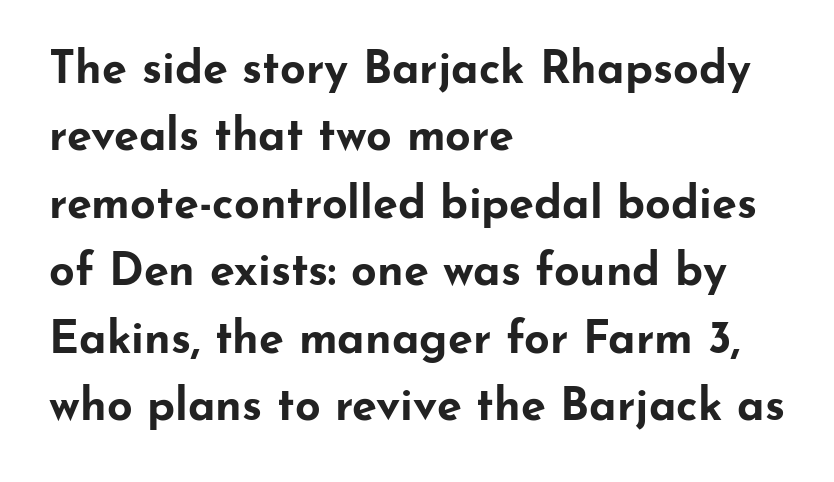
{"serif": "no", "italic": "no", "bold": "yes", "weight": "bold", "width": "wide", "stroke_contrast": "low", "x_height": "small", "monospaced": "no", "underline": "no", "align": "left", "line_spacing": "normal", "line_spacing_ratio": 1.5, "letter_spacing": "normal", "letter_spacing_em": 0.0, "glyph_px": 45}
